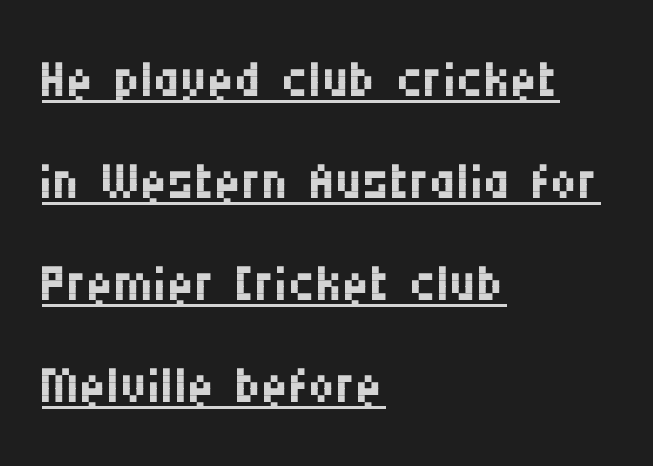
Q: Is the text bold? A: No.
Q: Is the text italic (slanted)? A: No, it is upright.
Q: Is the typeface a serif or a sans-serif typeface? A: Sans-serif.
Q: Is the text underlined? A: Yes.
Q: How is the paragraph aligned? A: Left-aligned.
Q: Is the spacing between letters normal or unusually wide? A: Normal.
Q: Is the spacing between lines tight, normal or loose? A: Normal.
Q: Width (condensed, normal, or wide)? A: Condensed.
Q: Stroke contrast? A: Medium.
Q: x-height? A: Large.
Q: Monospaced? A: No.
